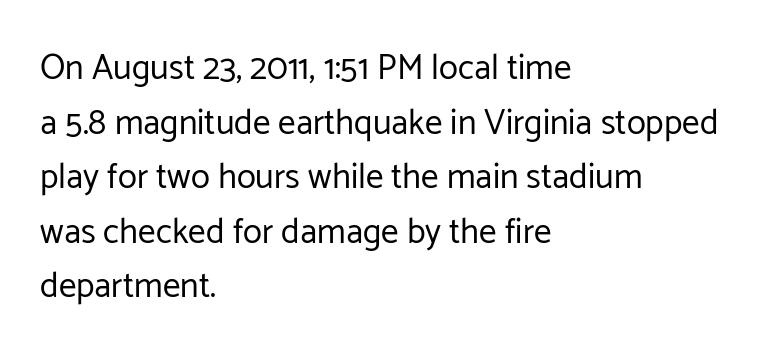
The image shows 35 px regular-weight sans-serif type, upright; set left-aligned, normal line spacing (1.56x), normal letter spacing, not underlined; low stroke contrast and a medium x-height.
